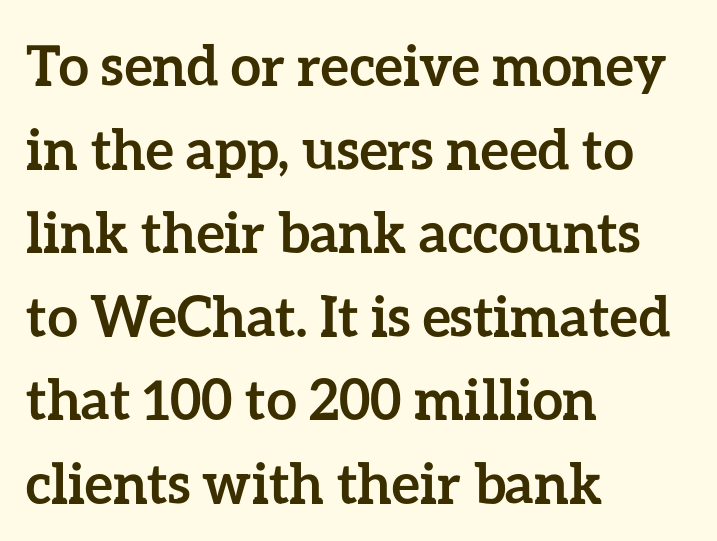
Q: Is the text bold? A: Yes.
Q: Is the text italic (slanted)? A: No, it is upright.
Q: Is the text underlined? A: No.
Q: How is the paragraph aligned? A: Left-aligned.
Q: Is the spacing between letters normal or unusually wide? A: Normal.
Q: Is the spacing between lines tight, normal or loose? A: Normal.
Q: Width (condensed, normal, or wide)? A: Normal.
Q: Stroke contrast? A: Low.
Q: x-height? A: Medium.
Q: Monospaced? A: No.
